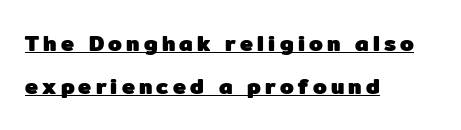
Q: Is the text bold? A: Yes.
Q: Is the text italic (slanted)? A: No, it is upright.
Q: Is the text underlined? A: Yes.
Q: How is the paragraph aligned? A: Left-aligned.
Q: Is the spacing between lines tight, normal or loose? A: Loose.
